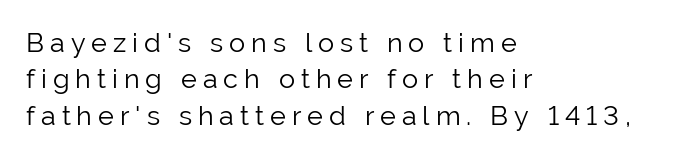
{"italic": "no", "bold": "no", "underline": "no", "align": "left", "line_spacing": "normal", "line_spacing_ratio": 1.35, "letter_spacing": "wide", "letter_spacing_em": 0.22, "glyph_px": 27}
